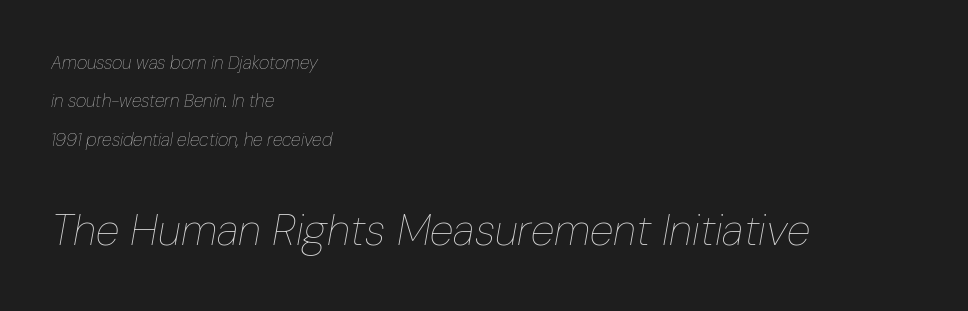
The image shows 44 px thin, condensed type, italic (leaning right); set left-aligned, loose line spacing (2.13x), normal letter spacing, not underlined; the second (bottom) block is 2.44x larger; low stroke contrast and a medium x-height.
